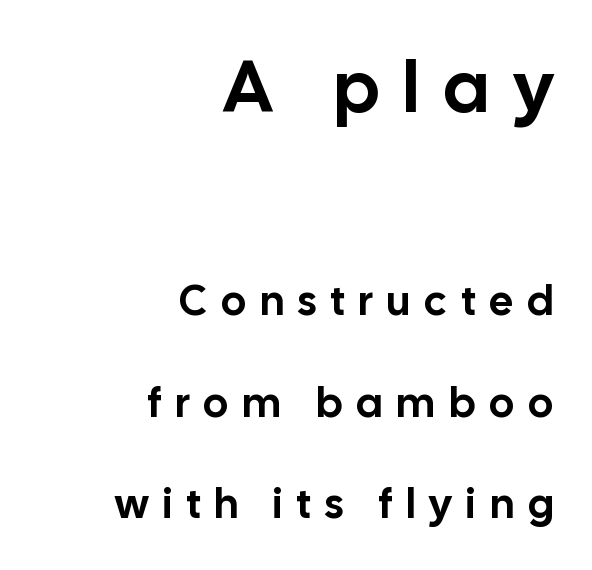
{"serif": "no", "italic": "no", "width": "normal", "stroke_contrast": "low", "x_height": "medium", "monospaced": "no", "underline": "no", "align": "right", "line_spacing": "loose", "line_spacing_ratio": 2.41, "letter_spacing": "wide", "letter_spacing_em": 0.34, "larger_block": "first", "size_ratio": 1.74, "glyph_px": 73}
